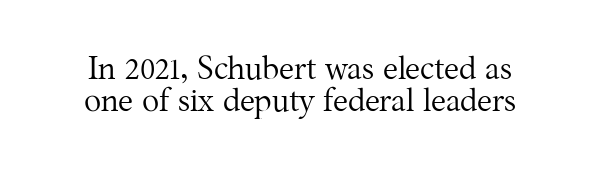
This sample has the flowing, uneven cadence of proportional lettering. The typeface has the unassuming heft of standard copy or less. This sample uses plain, unmodified letter spacing. The typography opts for an upright posture over an oblique one. Anything drawn beneath the words? Only blank space. You can tell from the footed stems that serif type was used.
